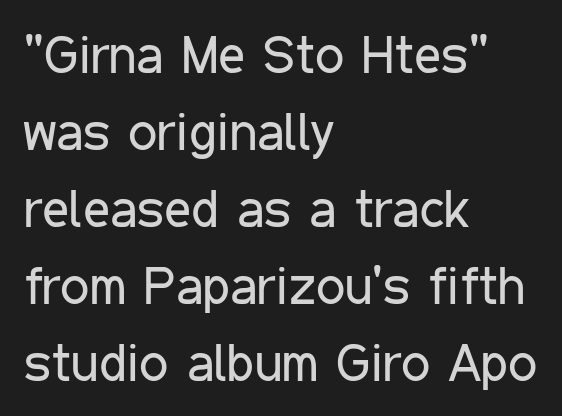
{"serif": "no", "italic": "no", "bold": "no", "weight": "regular", "width": "condensed", "stroke_contrast": "low", "x_height": "medium", "monospaced": "no", "underline": "no", "align": "left", "line_spacing": "normal", "line_spacing_ratio": 1.48, "letter_spacing": "normal", "letter_spacing_em": 0.0, "glyph_px": 52}
